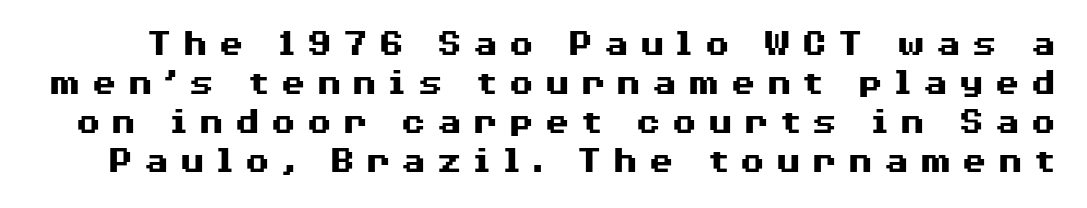
The image shows 38 px heavy, wide sans-serif type, upright; set tight line spacing (1.03x), unusually wide letter spacing (+0.25 em), not underlined; medium stroke contrast and a medium x-height.
